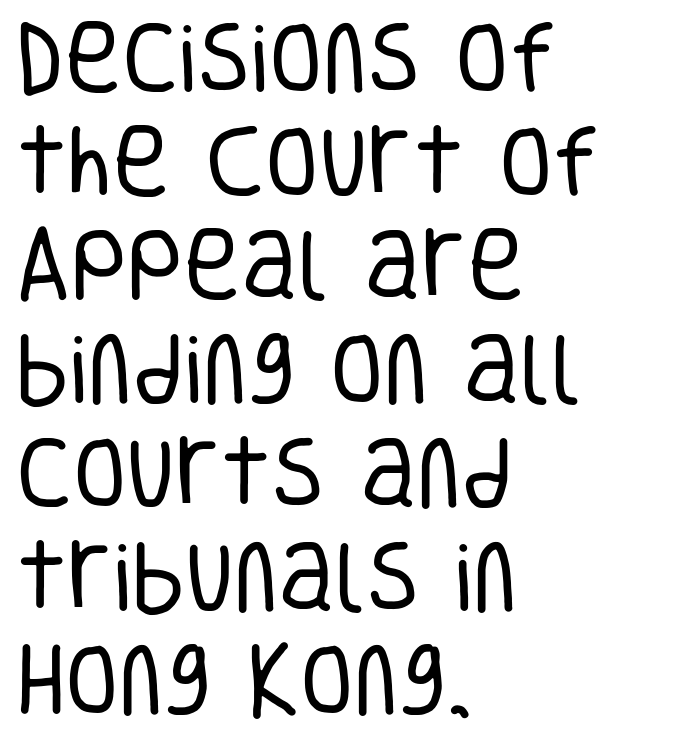
Q: Is the text bold? A: No.
Q: Is the text italic (slanted)? A: No, it is upright.
Q: Is the typeface a serif or a sans-serif typeface? A: Sans-serif.
Q: Is the text underlined? A: No.
Q: How is the paragraph aligned? A: Left-aligned.
Q: Is the spacing between letters normal or unusually wide? A: Normal.
Q: Is the spacing between lines tight, normal or loose? A: Normal.
Q: Width (condensed, normal, or wide)? A: Condensed.
Q: Stroke contrast? A: Low.
Q: x-height? A: Large.
Q: Monospaced? A: No.
